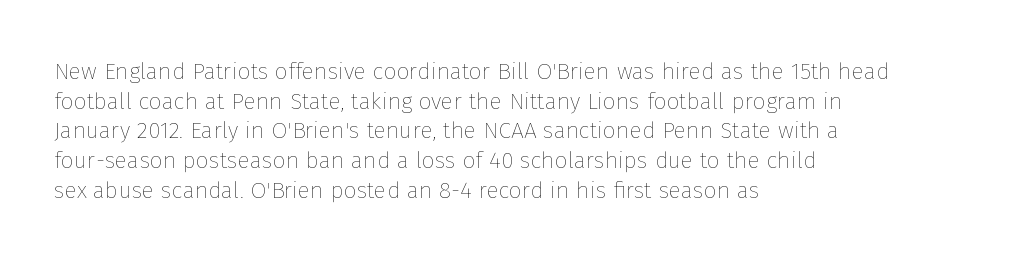
The lines sit at an ordinary, default distance from one another. The rag falls on the right side of this text block. The characters are drawn with everyday or finer stroke widths. Descender tails drop into unmarked territory.
